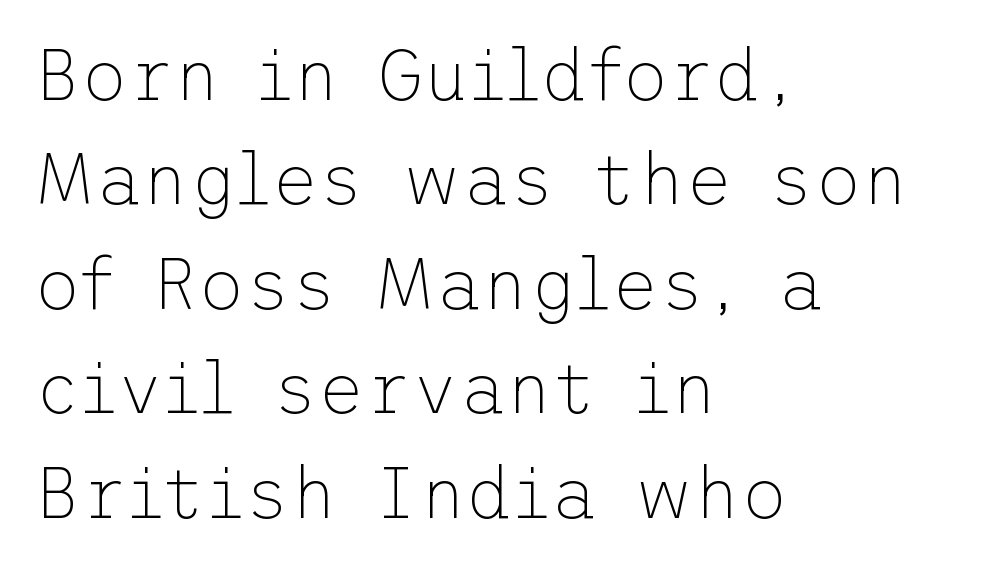
{"serif": "no", "italic": "no", "bold": "no", "weight": "thin", "width": "normal", "stroke_contrast": "low", "x_height": "medium", "underline": "no", "align": "left", "line_spacing": "normal", "line_spacing_ratio": 1.45, "letter_spacing": "normal", "letter_spacing_em": 0.0, "glyph_px": 72}
